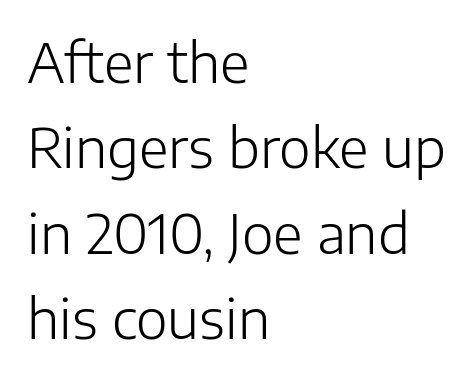
Counters stay open thanks to moderate or lighter strokes. In terms of posture, this sample is upright. Glyph-to-glyph distance matches everyday printed text. This sample has the flowing, uneven cadence of proportional lettering.
